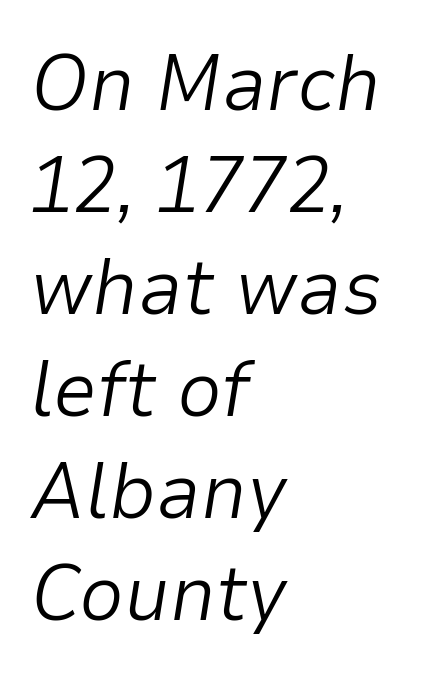
The image shows 79 px light type, italic (leaning right); set left-aligned, normal line spacing (1.29x), normal letter spacing, not underlined; low stroke contrast and a medium x-height.
